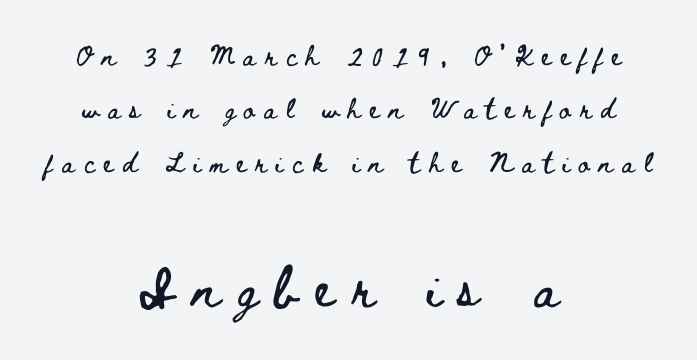
{"width": "wide", "stroke_contrast": "low", "x_height": "small", "monospaced": "no", "underline": "no", "align": "center", "line_spacing": "loose", "line_spacing_ratio": 2.05, "letter_spacing": "wide", "letter_spacing_em": 0.35, "larger_block": "second", "size_ratio": 1.96, "glyph_px": 51}
